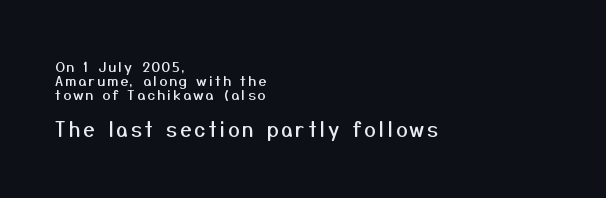
{"italic": "no", "underline": "no", "align": "left", "line_spacing": "tight", "line_spacing_ratio": 1.0, "larger_block": "second", "size_ratio": 1.43, "glyph_px": 20}
